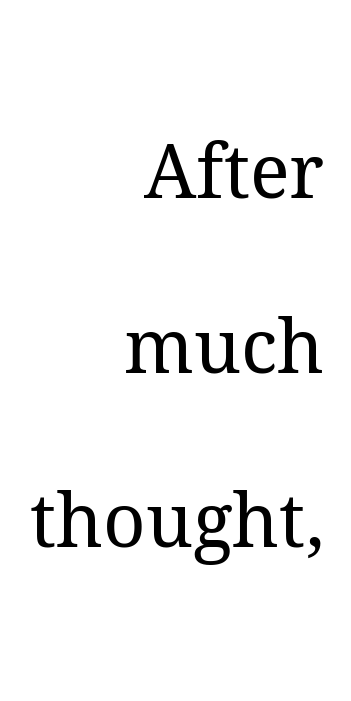
The image shows 74 px regular-weight serif type, upright; set right-aligned, loose line spacing (2.36x), normal letter spacing, not underlined; medium stroke contrast and a medium x-height.
